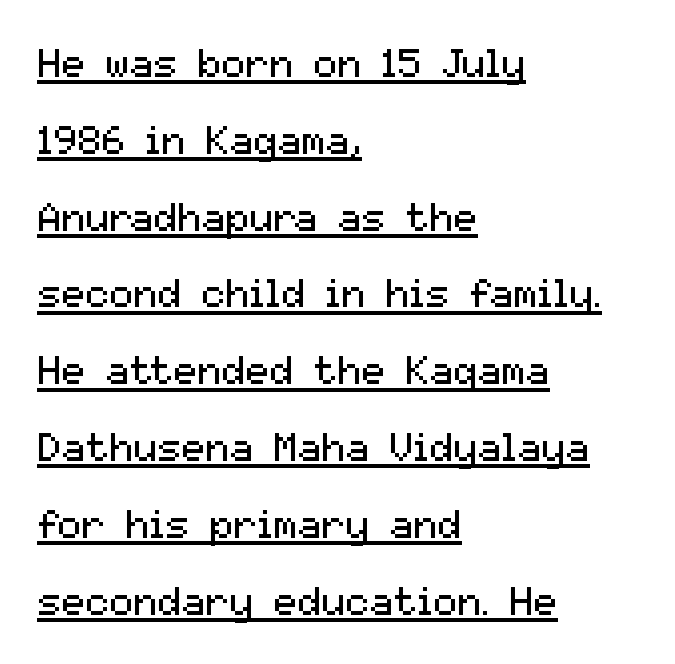
The typeface chosen for these lines omits serifs. Is this a fixed-width face? No — the glyphs have proportional, varying widths. Quick note: not italic, upright. Regarding leading, the lines here are spaced well apart. Casual observation: everything's shoved over to the left.
